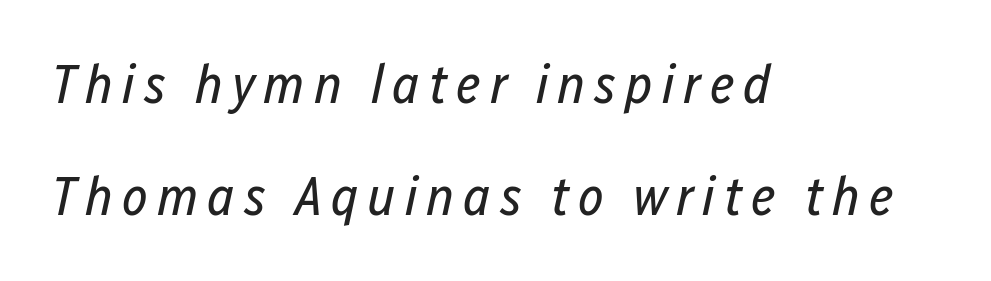
The image shows 55 px regular-weight, condensed type, italic (leaning right); set left-aligned, loose line spacing (2.03x), not underlined; low stroke contrast and a medium x-height.
